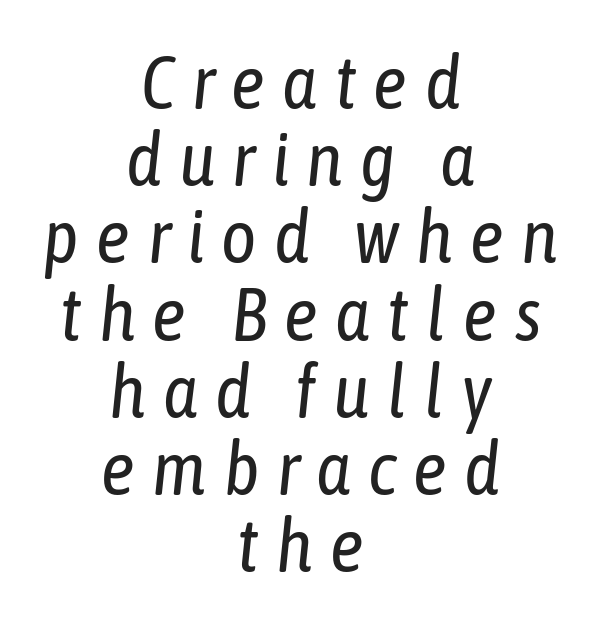
Typeset on center — no edge is straight. If you measured baseline to baseline, you'd find a short distance. Plain, unruled lines of type. Spacing verdict: proportional, widths tailored to each character. Posture: slanted. The strokes are not fattened; the text isn't bold.
